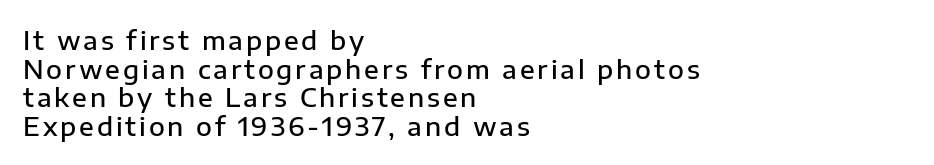
These lines huddle together more closely than default settings would place them. Nobody drew a line under any word here. The type sits square on the baseline with zero lean. This is moderately heavy type, rendered in semibold.
